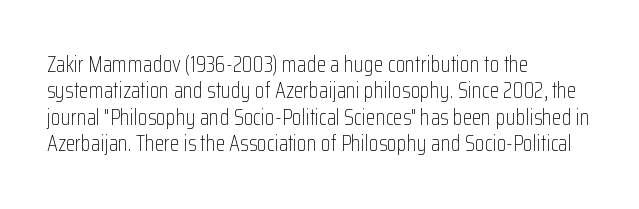
{"italic": "no", "bold": "no", "underline": "no", "align": "left", "line_spacing_ratio": 1.2, "letter_spacing": "normal", "letter_spacing_em": 0.0, "glyph_px": 22}
